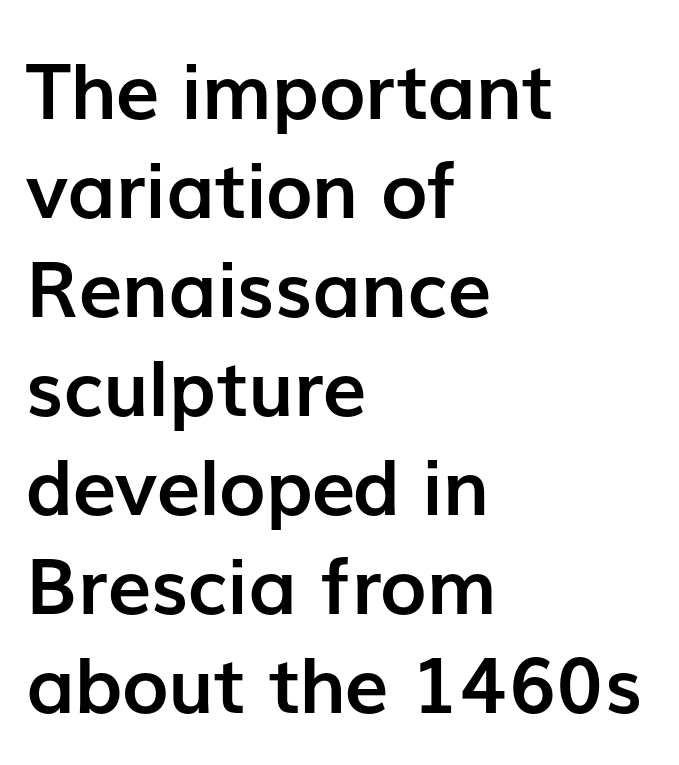
{"serif": "no", "italic": "no", "bold": "yes", "weight": "semibold", "width": "normal", "stroke_contrast": "low", "x_height": "medium", "monospaced": "no", "underline": "no", "align": "left", "line_spacing": "normal", "line_spacing_ratio": 1.27, "letter_spacing": "normal", "letter_spacing_em": 0.0, "glyph_px": 78}
